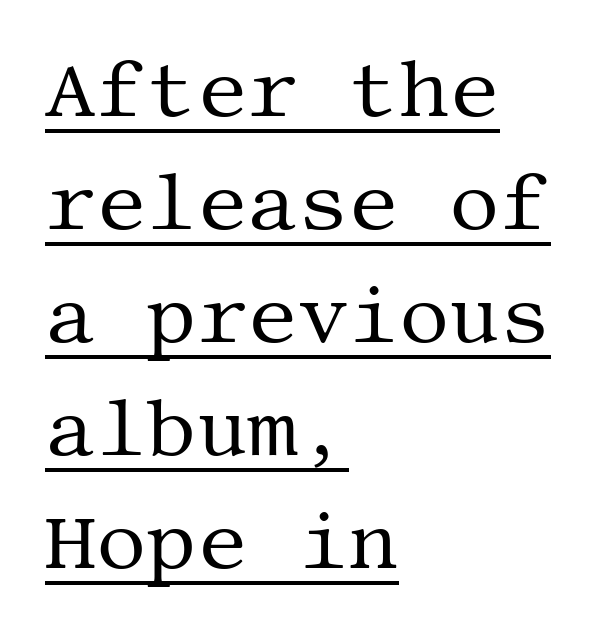
Q: Is the text bold? A: No.
Q: Is the text italic (slanted)? A: No, it is upright.
Q: Is the typeface a serif or a sans-serif typeface? A: Serif.
Q: Is the text underlined? A: Yes.
Q: How is the paragraph aligned? A: Left-aligned.
Q: Is the spacing between letters normal or unusually wide? A: Normal.
Q: Is the spacing between lines tight, normal or loose? A: Normal.
Q: Width (condensed, normal, or wide)? A: Normal.
Q: Stroke contrast? A: Medium.
Q: x-height? A: Large.
